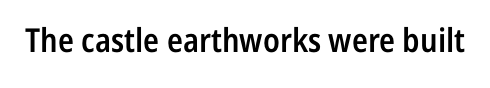
A typesetter would call this proportional, since set widths differ per character. This rendering employs a face without finishing strokes, i.e., a sans-serif. Nobody drew a line under any word here. Unlike italic type, these characters show no tilt at all. Does the weight exceed regular? Yes, but only to semibold.
